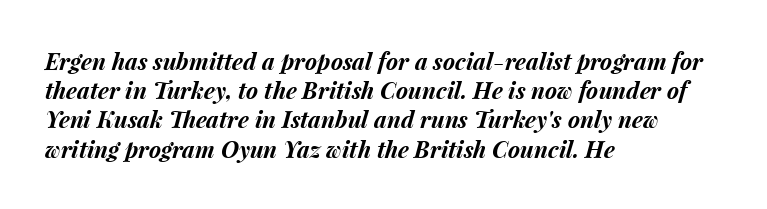
{"italic": "yes", "lean": "right", "slant_degrees": 15, "bold": "yes", "underline": "no", "align": "left", "line_spacing": "normal", "line_spacing_ratio": 1.27, "letter_spacing": "normal", "letter_spacing_em": 0.0, "glyph_px": 23}
